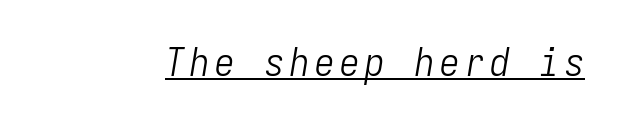
Each line of the rendering has a horizontal stroke beneath the glyphs. Tall strokes in this sample are angled rather than plumb. A typesetter would call this monospace, since all characters share one set width. Vertical stems look standard width or narrower in stroke.
